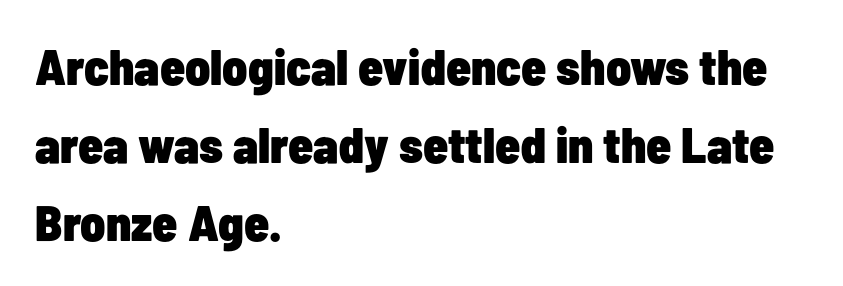
The image shows 50 px heavy, condensed sans-serif type, upright; set left-aligned, normal line spacing (1.56x), normal letter spacing, not underlined; low stroke contrast and a medium x-height.
